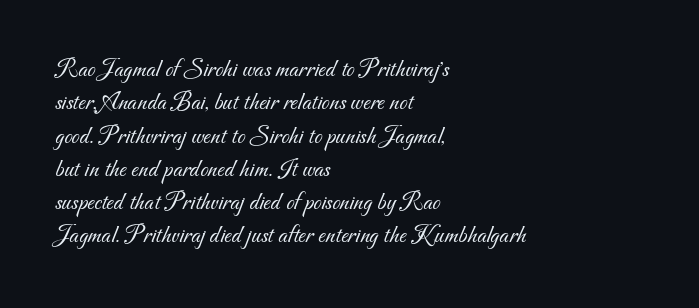
Q: Is the text bold? A: No.
Q: Is the text underlined? A: No.
Q: How is the paragraph aligned? A: Left-aligned.
Q: Is the spacing between letters normal or unusually wide? A: Normal.
Q: Is the spacing between lines tight, normal or loose? A: Normal.
